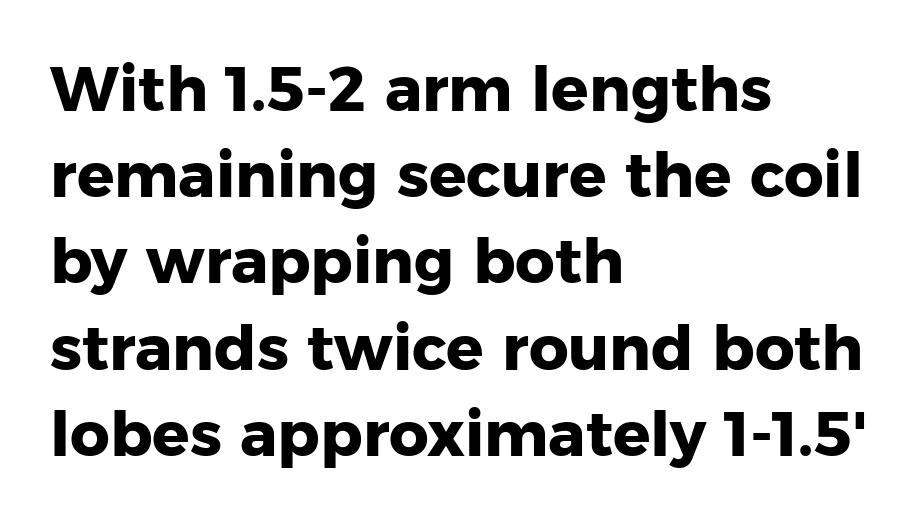
The image shows 62 px heavy sans-serif type, upright; set left-aligned, normal line spacing (1.39x), normal letter spacing, not underlined; low stroke contrast and a medium x-height.
